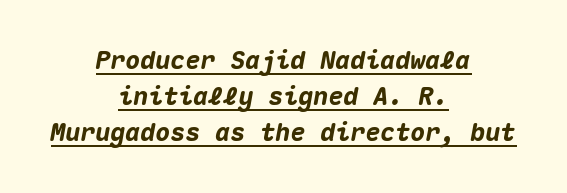
The image shows 25 px bold type, italic (leaning right); set centered, normal line spacing (1.45x), normal letter spacing, underlined.
